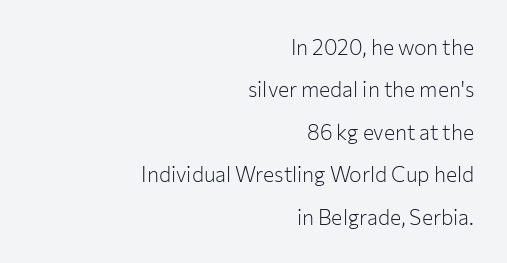
{"italic": "no", "bold": "no", "underline": "no", "align": "right", "line_spacing": "loose", "line_spacing_ratio": 2.02, "letter_spacing": "normal", "letter_spacing_em": 0.0, "glyph_px": 21}
